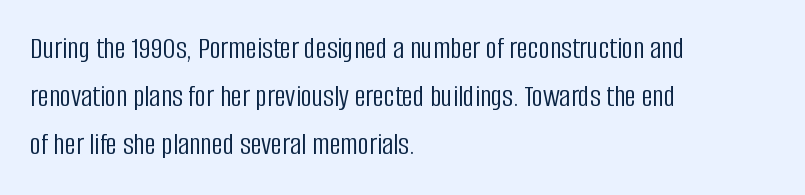
Q: Is the text bold? A: No.
Q: Is the text italic (slanted)? A: No, it is upright.
Q: Is the typeface a serif or a sans-serif typeface? A: Sans-serif.
Q: Is the text underlined? A: No.
Q: How is the paragraph aligned? A: Left-aligned.
Q: Is the spacing between letters normal or unusually wide? A: Normal.
Q: Is the spacing between lines tight, normal or loose? A: Normal.
Q: Width (condensed, normal, or wide)? A: Condensed.
Q: Stroke contrast? A: Low.
Q: x-height? A: Large.
Q: Monospaced? A: No.
